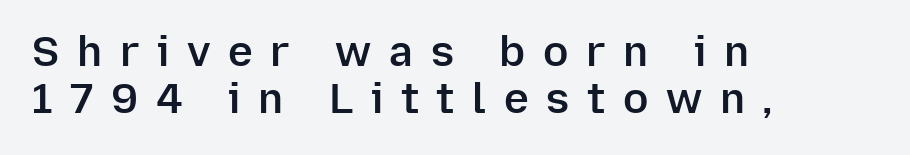
Q: Is the text bold? A: Semi-bold.
Q: Is the text italic (slanted)? A: No, it is upright.
Q: Is the typeface a serif or a sans-serif typeface? A: Sans-serif.
Q: Is the text underlined? A: No.
Q: How is the paragraph aligned? A: Left-aligned.
Q: Is the spacing between letters normal or unusually wide? A: Unusually wide.
Q: Is the spacing between lines tight, normal or loose? A: Tight.
Q: Width (condensed, normal, or wide)? A: Normal.
Q: Stroke contrast? A: Low.
Q: x-height? A: Medium.
Q: Monospaced? A: No.
